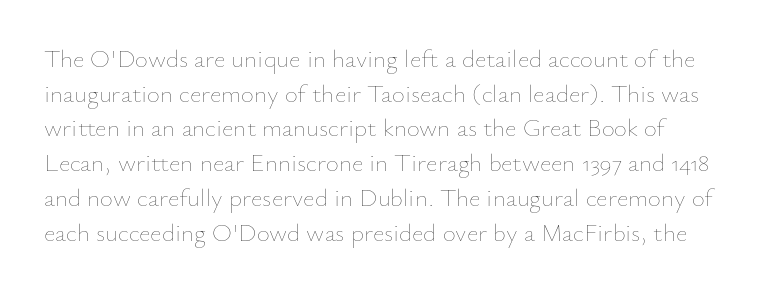
{"italic": "no", "bold": "no", "underline": "no", "line_spacing": "normal", "line_spacing_ratio": 1.39, "letter_spacing": "normal", "letter_spacing_em": 0.0, "glyph_px": 25}
